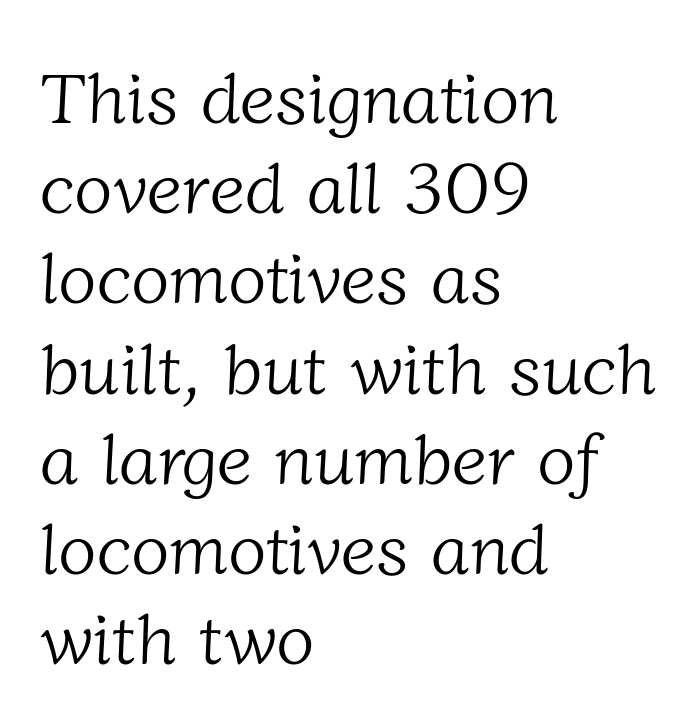
You could call the tracking neutral — neither tight nor loose. I'd call this a serif setting — the letters wear small feet. The letters advance in unequal steps, a hallmark of proportional type. Is this a heavy cut? Hardly; it is regular or lighter.
